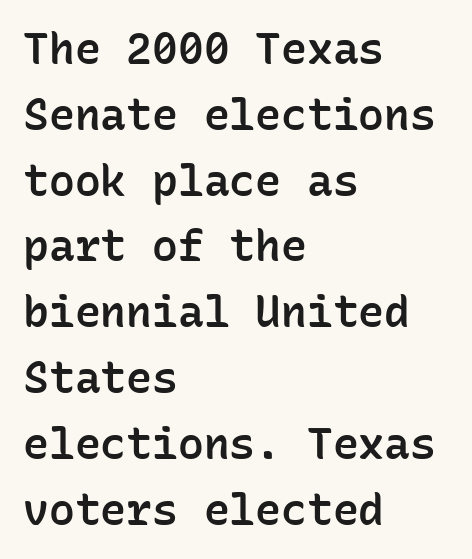
{"serif": "no", "italic": "no", "bold": "semi", "weight": "semibold", "width": "normal", "stroke_contrast": "low", "x_height": "medium", "monospaced": "yes", "underline": "no", "align": "left", "line_spacing": "normal", "line_spacing_ratio": 1.53, "letter_spacing": "normal", "letter_spacing_em": 0.0, "glyph_px": 43}
